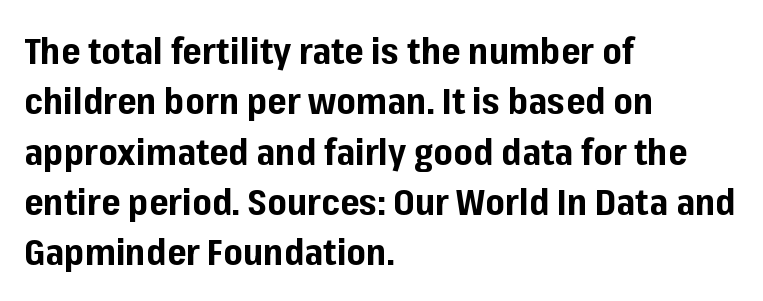
Designer's note — italics off, roman on. Leading matches the norm, producing a regular column. Students, this is bold: see how much ink each stroke carries. Character widths vary here, with narrow letters taking less room than wide ones. The passage is arranged the way most books set body copy — flush left. Nope, no serifs anywhere on these letters.
